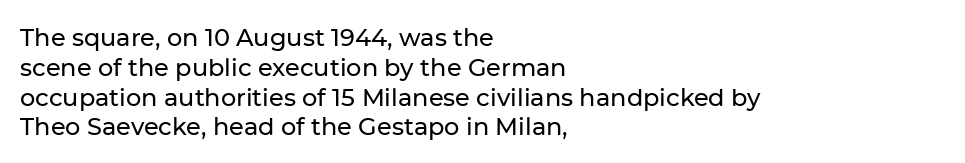
The image shows 24 px text type, upright; set left-aligned, line spacing 1.24x, normal letter spacing, not underlined.
